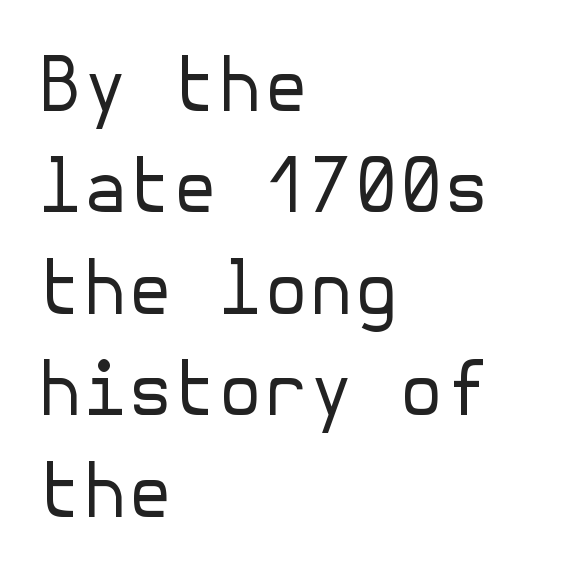
Do the letters lean? They stand straight. The characters display no serif detailing; their extremities are plain. These lines keep a tight, regular rhythm from letter to letter. The line-height multiplier appears to be the usual default. Stem width sits at or under what a default text font uses.
